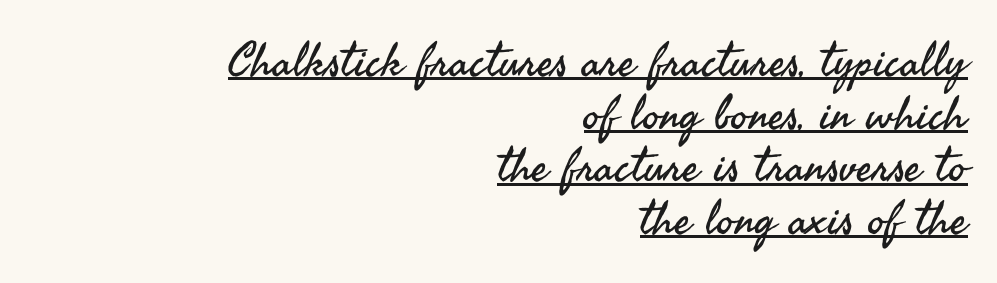
Summary of vertical rhythm: compact, with narrow interline spacing. Caption: lettering with a line underneath. Nothing unusual about the tracking: characters are spaced as the font intends.
